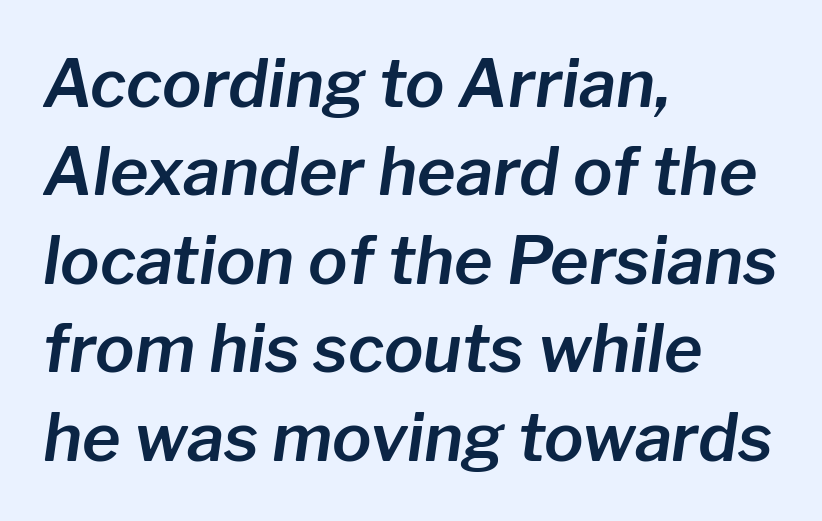
Q: Is the text italic (slanted)? A: Yes, it leans right by about 8 degrees.
Q: Is the text underlined? A: No.
Q: How is the paragraph aligned? A: Left-aligned.
Q: Is the spacing between letters normal or unusually wide? A: Normal.
Q: Is the spacing between lines tight, normal or loose? A: Normal.
Q: Width (condensed, normal, or wide)? A: Normal.
Q: Stroke contrast? A: Low.
Q: x-height? A: Medium.
Q: Monospaced? A: No.
